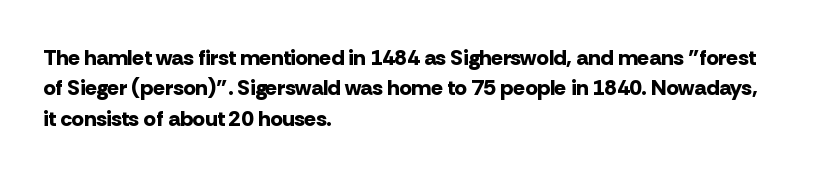
{"italic": "no", "bold": "yes", "underline": "no", "align": "left", "line_spacing": "normal", "line_spacing_ratio": 1.38, "letter_spacing": "normal", "letter_spacing_em": 0.0, "glyph_px": 22}
